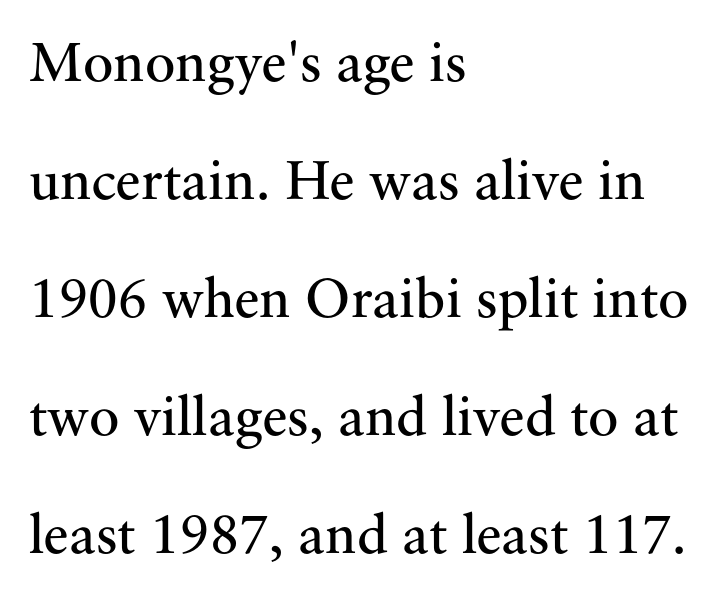
The image shows 57 px regular-weight serif type, upright; set left-aligned, loose line spacing (2.07x), normal letter spacing, not underlined; medium stroke contrast and a small x-height.
